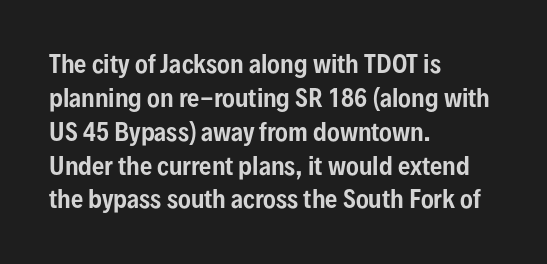
Q: Is the text italic (slanted)? A: No, it is upright.
Q: Is the text underlined? A: No.
Q: How is the paragraph aligned? A: Left-aligned.
Q: Is the spacing between letters normal or unusually wide? A: Normal.
Q: Is the spacing between lines tight, normal or loose? A: Normal.
